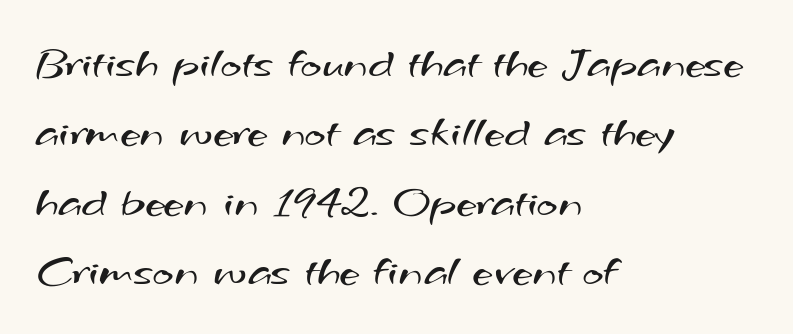
The image shows 45 px regular-weight, wide sans-serif type; set left-aligned, normal line spacing (1.54x), normal letter spacing, not underlined; medium stroke contrast and a small x-height.
